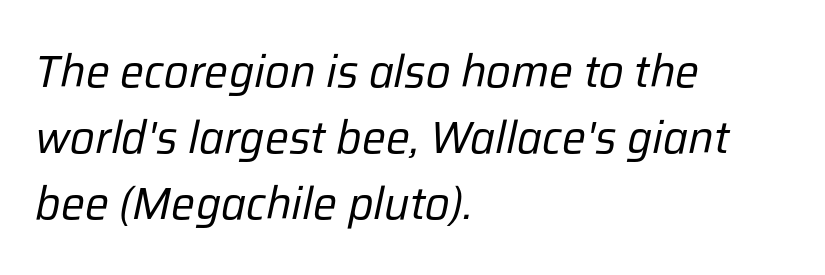
Underline: absent. The font sits on the lighter half of the weight spectrum, regular included. Inter-character spacing is left at the font's built-in metrics. The passage shown is typed in a proportional face where columns would drift. The compositor pushed each line to the left boundary. Each new line begins a customary step beneath the previous one.
